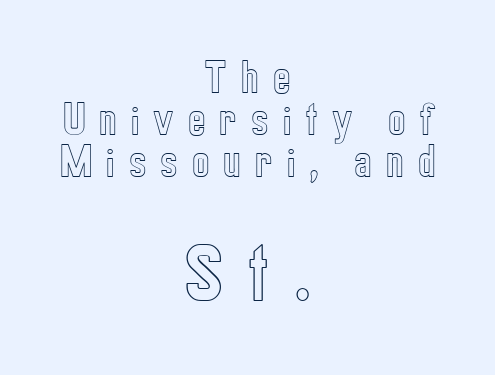
{"italic": "no", "width": "condensed", "x_height": "medium", "monospaced": "no", "underline": "no", "align": "center", "line_spacing": "tight", "line_spacing_ratio": 1.13, "letter_spacing": "wide", "letter_spacing_em": 0.38, "larger_block": "second", "size_ratio": 1.73, "glyph_px": 64}
